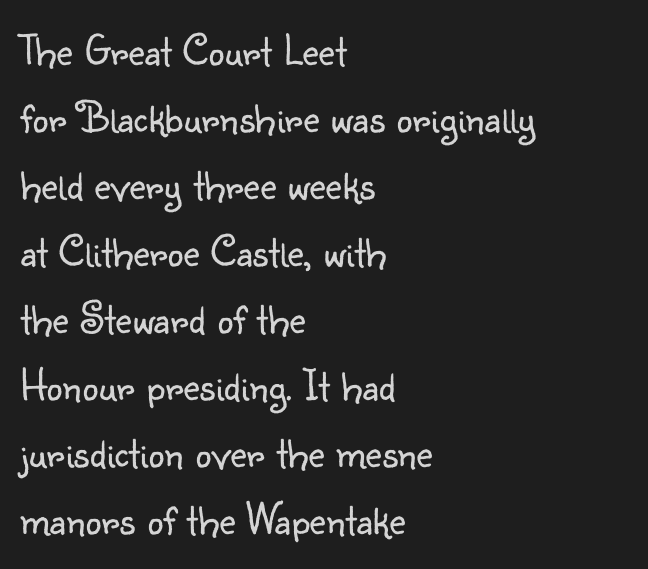
Observe the absence of serifs on each vertical stroke in this sample. Stem width sits at or under what a default text font uses. Notice how descenders clear the ascenders below comfortably — that's standard leading. Do the characters align in a grid? No, the font is proportional. Italic: no, the glyphs are upright roman.
